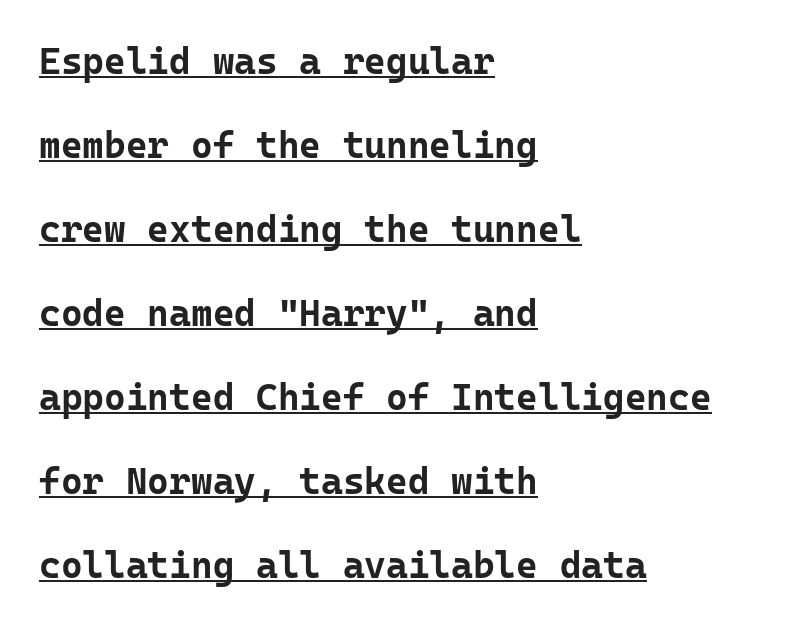
{"serif": "no", "italic": "no", "bold": "yes", "weight": "bold", "width": "normal", "stroke_contrast": "low", "x_height": "medium", "monospaced": "yes", "underline": "yes", "align": "left", "line_spacing": "loose", "line_spacing_ratio": 2.27, "letter_spacing": "normal", "letter_spacing_em": 0.0, "glyph_px": 37}
